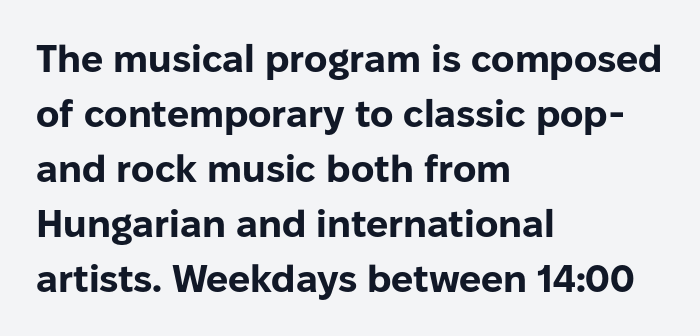
Q: Is the text bold? A: Yes.
Q: Is the text italic (slanted)? A: No, it is upright.
Q: Is the typeface a serif or a sans-serif typeface? A: Sans-serif.
Q: Is the text underlined? A: No.
Q: How is the paragraph aligned? A: Left-aligned.
Q: Is the spacing between letters normal or unusually wide? A: Normal.
Q: Is the spacing between lines tight, normal or loose? A: Normal.
Q: Width (condensed, normal, or wide)? A: Normal.
Q: Stroke contrast? A: Low.
Q: x-height? A: Medium.
Q: Monospaced? A: No.
